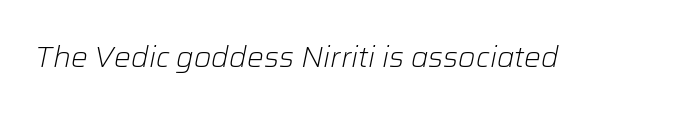
The image shows 28 px light type, italic (leaning right); set normal letter spacing, not underlined; low stroke contrast and a medium x-height.
